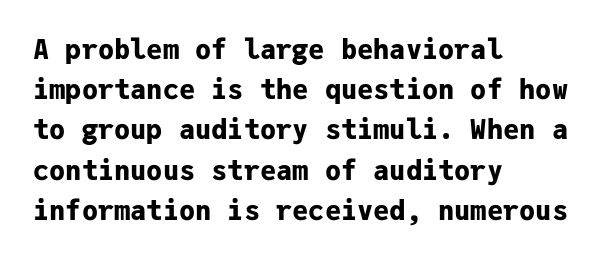
The image shows 27 px bold type, upright; set left-aligned, normal line spacing (1.49x), normal letter spacing, not underlined.
